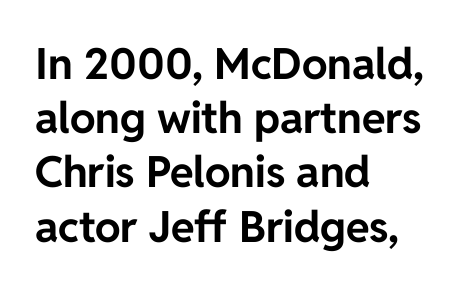
The image shows 43 px bold sans-serif type, upright; set left-aligned, normal line spacing (1.26x), normal letter spacing, not underlined; low stroke contrast and a medium x-height.
